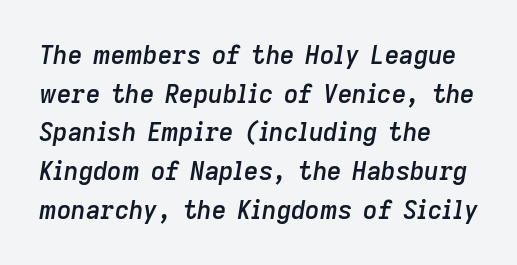
Q: Is the text bold? A: Semi-bold.
Q: Is the text italic (slanted)? A: Yes, it leans right by about 9 degrees.
Q: Is the text underlined? A: No.
Q: How is the paragraph aligned? A: Left-aligned.
Q: Is the spacing between letters normal or unusually wide? A: Normal.
Q: Is the spacing between lines tight, normal or loose? A: Normal.
